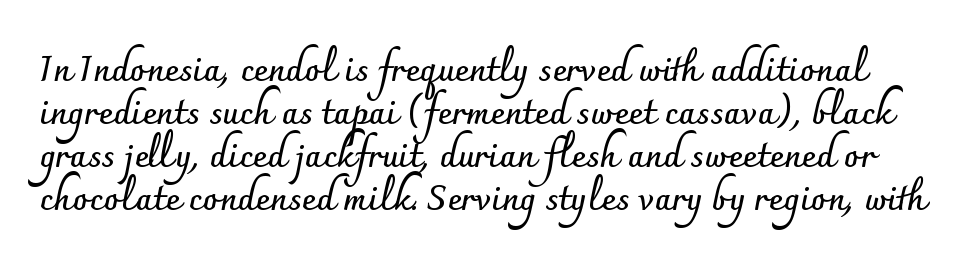
{"serif": "no", "bold": "yes", "weight": "semibold", "width": "normal", "stroke_contrast": "low", "x_height": "small", "monospaced": "no", "underline": "no", "line_spacing_ratio": 1.23, "letter_spacing": "normal", "letter_spacing_em": 0.0, "glyph_px": 35}
